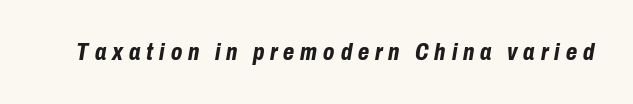
The image shows 23 px bold type, italic (leaning right); set unusually wide letter spacing (+0.26 em), not underlined.
